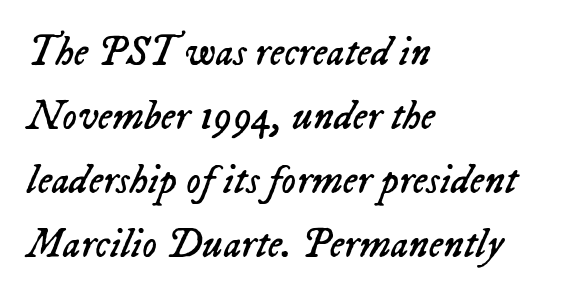
In terms of posture, this sample is oblique. Plain, unruled lines of type. Stroke mass is kept to a normal reading level or below. These lines are rendered in a variable-pitch font. Standard letterfit; no display-style spreading of the glyphs. Casual observation: everything's shoved over to the left.
